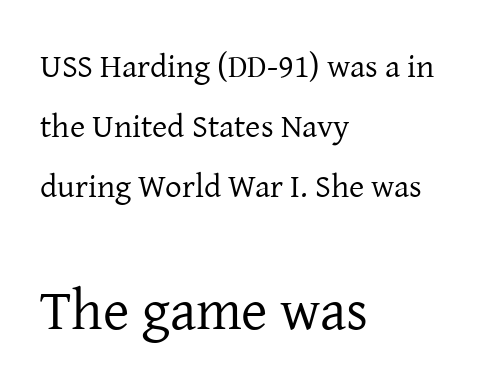
{"serif": "yes", "italic": "no", "bold": "no", "weight": "regular", "width": "normal", "stroke_contrast": "low", "x_height": "medium", "monospaced": "no", "underline": "no", "align": "left", "line_spacing_ratio": 1.82, "letter_spacing": "normal", "letter_spacing_em": 0.0, "larger_block": "second", "size_ratio": 1.73, "glyph_px": 57}
